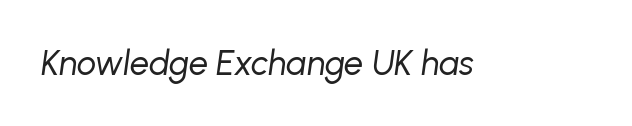
Do the characters align in a grid? No, the font is proportional. Rule under the text: the space is simply empty. The weight tops out at a normal text grade. Standard letterfit; no display-style spreading of the glyphs. The letters are slanted; this is an italic face.
